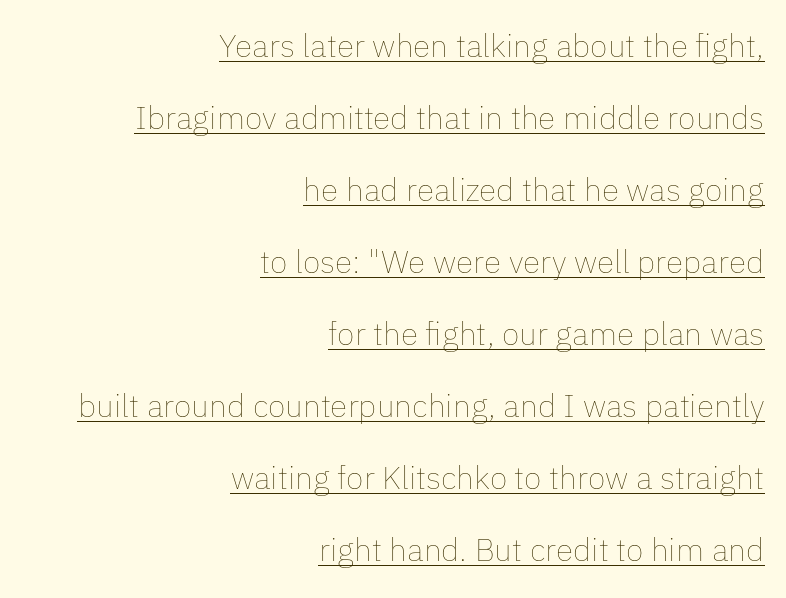
The image shows 32 px thin type, upright; set right-aligned, loose line spacing (2.25x), normal letter spacing, underlined; low stroke contrast and a medium x-height.
